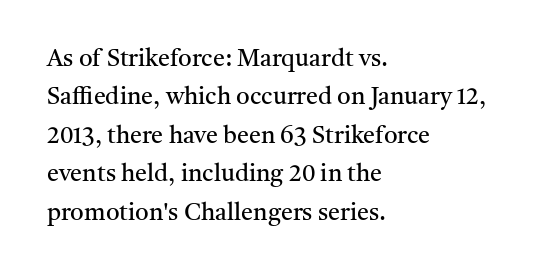
{"italic": "no", "bold": "no", "underline": "no", "align": "left", "line_spacing": "normal", "line_spacing_ratio": 1.6, "letter_spacing": "normal", "letter_spacing_em": 0.0, "glyph_px": 24}
